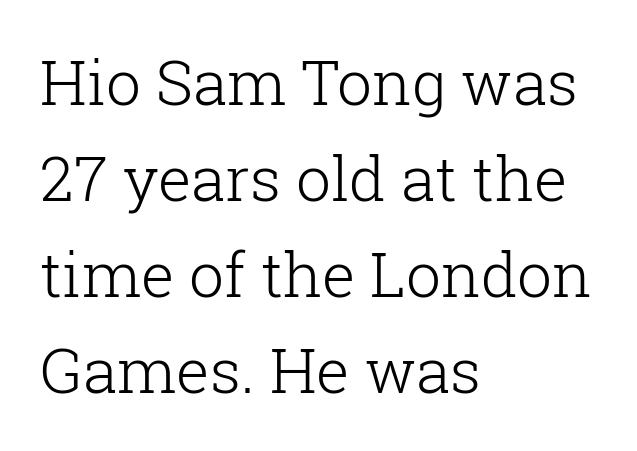
The image shows 62 px light serif type, upright; set left-aligned, normal line spacing (1.55x), normal letter spacing, not underlined; low stroke contrast and a medium x-height.
